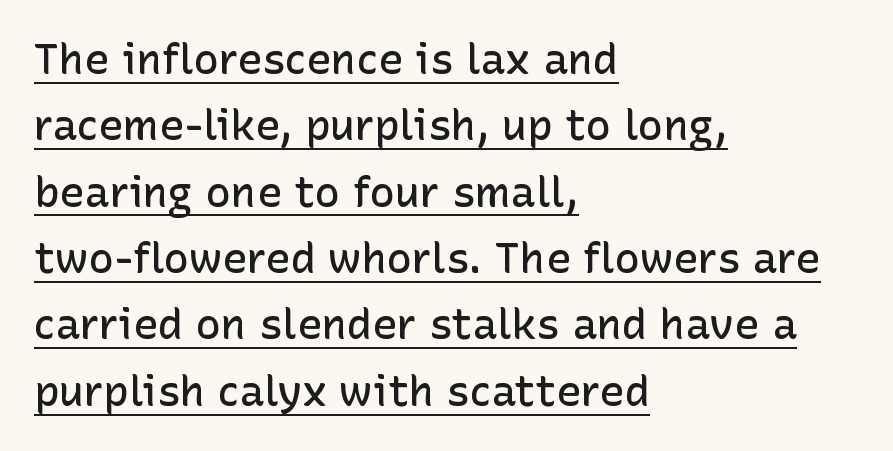
The image shows 42 px semibold sans-serif type, upright; set left-aligned, normal line spacing (1.58x), normal letter spacing, underlined; low stroke contrast and a medium x-height.
